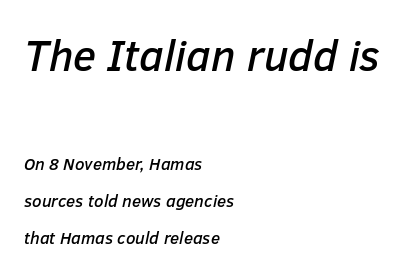
The image shows 43 px text type, italic (leaning right); set left-aligned, loose line spacing (2.16x), normal letter spacing, not underlined; the first (top) block is 2.53x larger; low stroke contrast and a medium x-height.
